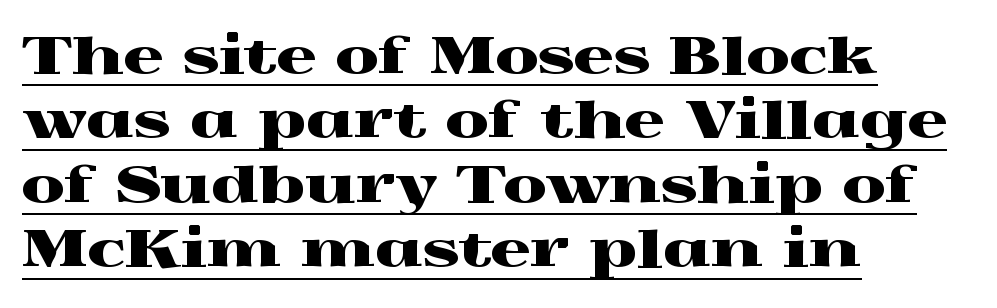
The passage shown is typed in a proportional face where columns would drift. Quick note: interline space is typical. These lines are set flush left with a ragged right edge. Regarding serifs, this sample has them.
